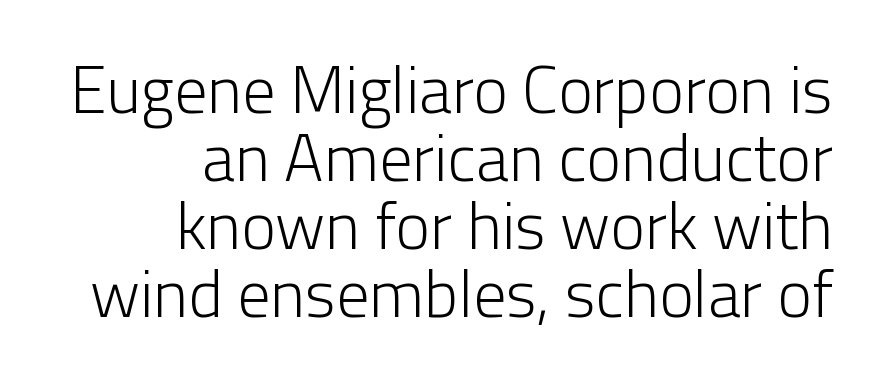
The image shows 66 px light sans-serif type, upright; set right-aligned, tight line spacing (1.03x), normal letter spacing, not underlined; low stroke contrast and a medium x-height.
